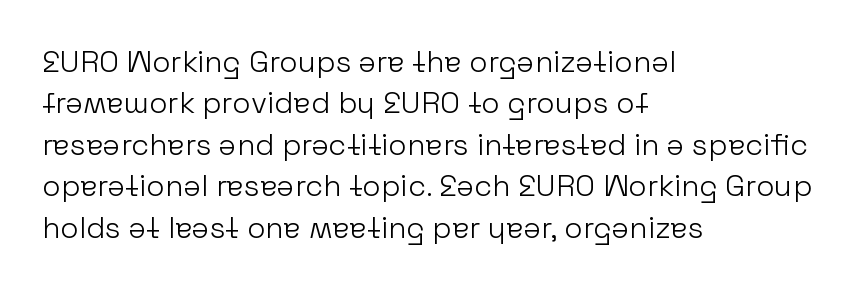
Q: Is the text bold? A: No.
Q: Is the text italic (slanted)? A: No, it is upright.
Q: Is the typeface a serif or a sans-serif typeface? A: Sans-serif.
Q: Is the text underlined? A: No.
Q: How is the paragraph aligned? A: Left-aligned.
Q: Is the spacing between letters normal or unusually wide? A: Normal.
Q: Is the spacing between lines tight, normal or loose? A: Normal.
Q: Width (condensed, normal, or wide)? A: Normal.
Q: Stroke contrast? A: Low.
Q: x-height? A: Medium.
Q: Monospaced? A: No.
